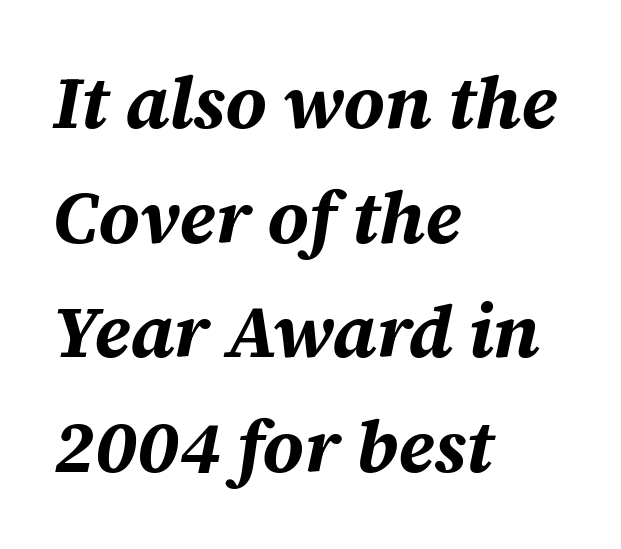
{"italic": "yes", "lean": "right", "slant_degrees": 12, "bold": "yes", "weight": "bold", "width": "normal", "stroke_contrast": "medium", "x_height": "large", "monospaced": "no", "underline": "no", "align": "left", "line_spacing": "normal", "line_spacing_ratio": 1.57, "letter_spacing": "normal", "letter_spacing_em": 0.0, "glyph_px": 73}
